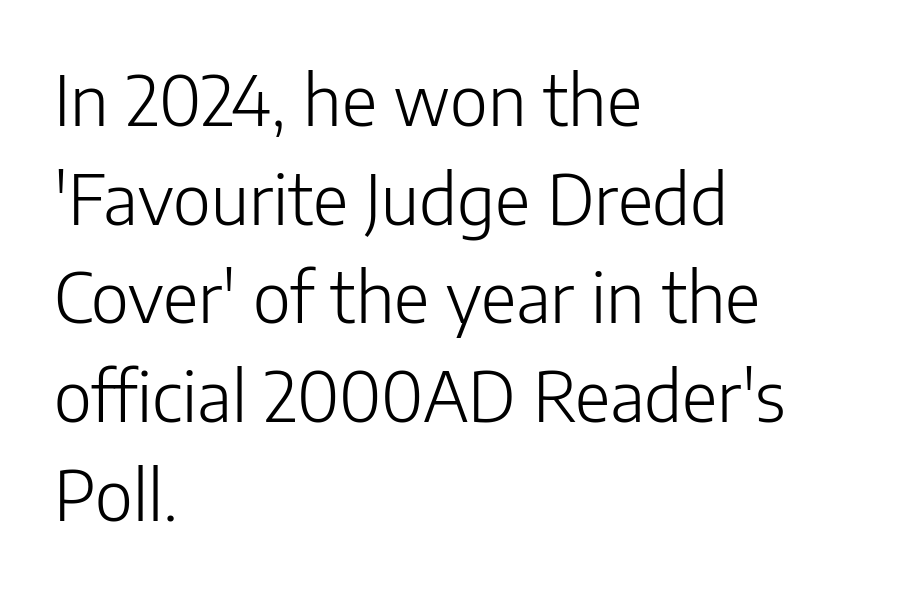
The image shows 69 px light sans-serif type, upright; set left-aligned, normal line spacing (1.43x), normal letter spacing, not underlined; low stroke contrast and a medium x-height.
